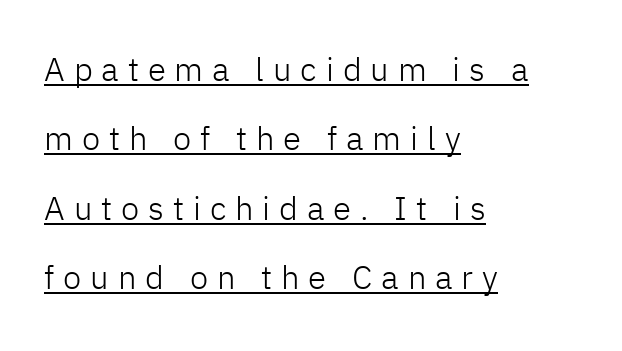
{"serif": "no", "italic": "no", "bold": "no", "weight": "light", "width": "normal", "stroke_contrast": "low", "x_height": "medium", "monospaced": "no", "underline": "yes", "align": "left", "line_spacing": "loose", "line_spacing_ratio": 2.1, "letter_spacing": "wide", "letter_spacing_em": 0.27, "glyph_px": 33}
